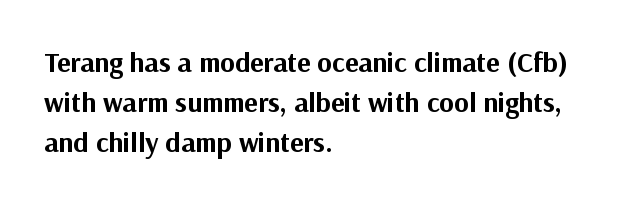
The image shows 28 px bold sans-serif type, upright; set left-aligned, normal line spacing (1.43x), normal letter spacing, not underlined; medium stroke contrast and a medium x-height.
